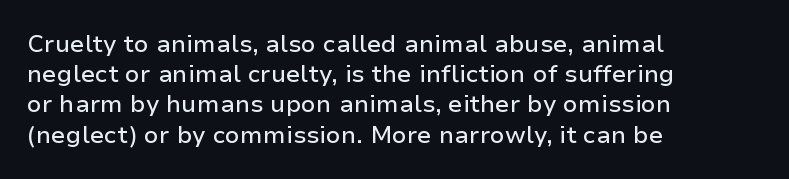
Q: Is the text italic (slanted)? A: No, it is upright.
Q: Is the text underlined? A: No.
Q: How is the paragraph aligned? A: Left-aligned.
Q: Is the spacing between letters normal or unusually wide? A: Normal.
Q: Is the spacing between lines tight, normal or loose? A: Normal.
